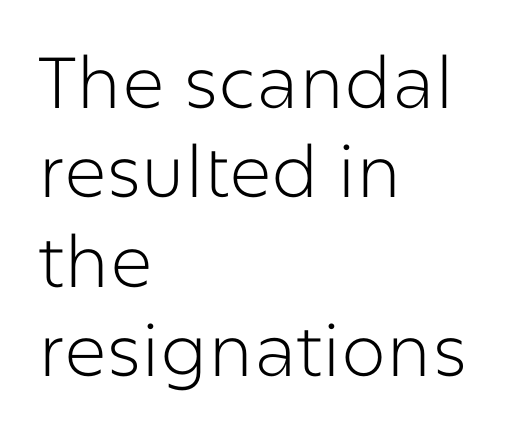
The image shows 72 px light sans-serif type, upright; set left-aligned, line spacing 1.24x, normal letter spacing, not underlined; low stroke contrast and a medium x-height.
